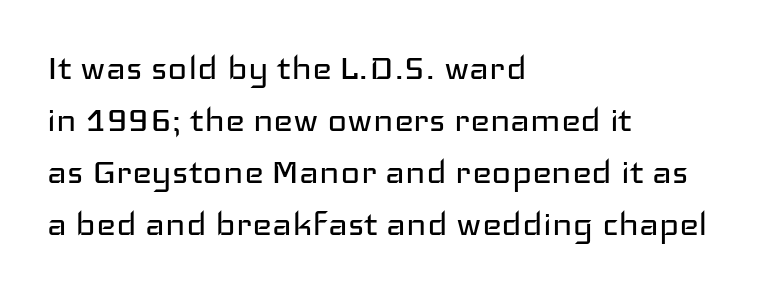
Q: Is the text bold? A: No.
Q: Is the text italic (slanted)? A: No, it is upright.
Q: Is the typeface a serif or a sans-serif typeface? A: Sans-serif.
Q: Is the text underlined? A: No.
Q: How is the paragraph aligned? A: Left-aligned.
Q: Is the spacing between letters normal or unusually wide? A: Normal.
Q: Width (condensed, normal, or wide)? A: Wide.
Q: Stroke contrast? A: Low.
Q: x-height? A: Medium.
Q: Monospaced? A: No.
